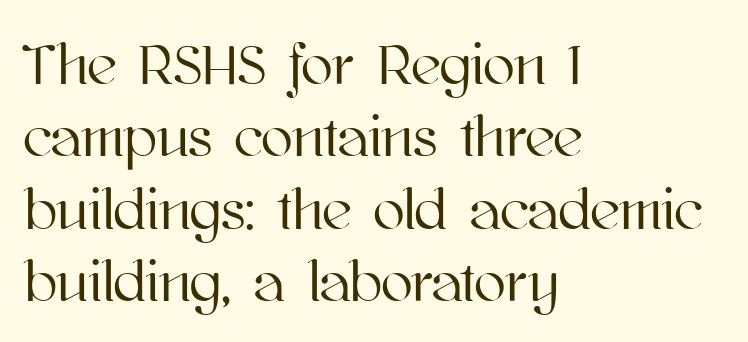
The image shows 58 px text type, upright; set left-aligned, normal line spacing (1.25x), normal letter spacing, not underlined; high stroke contrast and a medium x-height.
